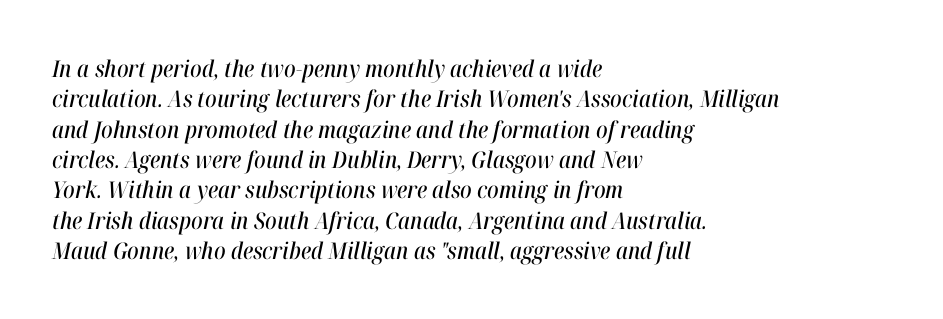
{"italic": "yes", "lean": "right", "slant_degrees": 12, "underline": "no", "align": "left", "line_spacing": "normal", "line_spacing_ratio": 1.32, "letter_spacing": "normal", "letter_spacing_em": 0.0, "glyph_px": 23}
